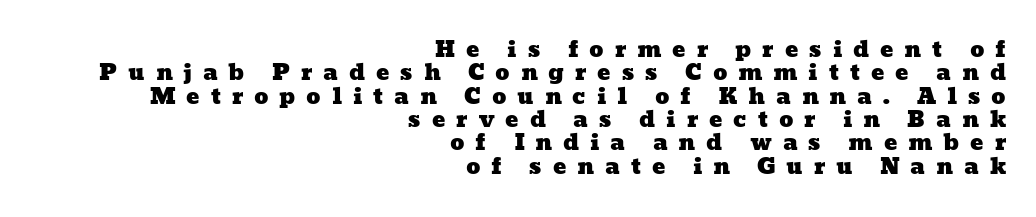
{"underline": "no", "align": "right", "line_spacing": "tight", "line_spacing_ratio": 1.06, "letter_spacing": "wide", "letter_spacing_em": 0.49, "glyph_px": 22}
